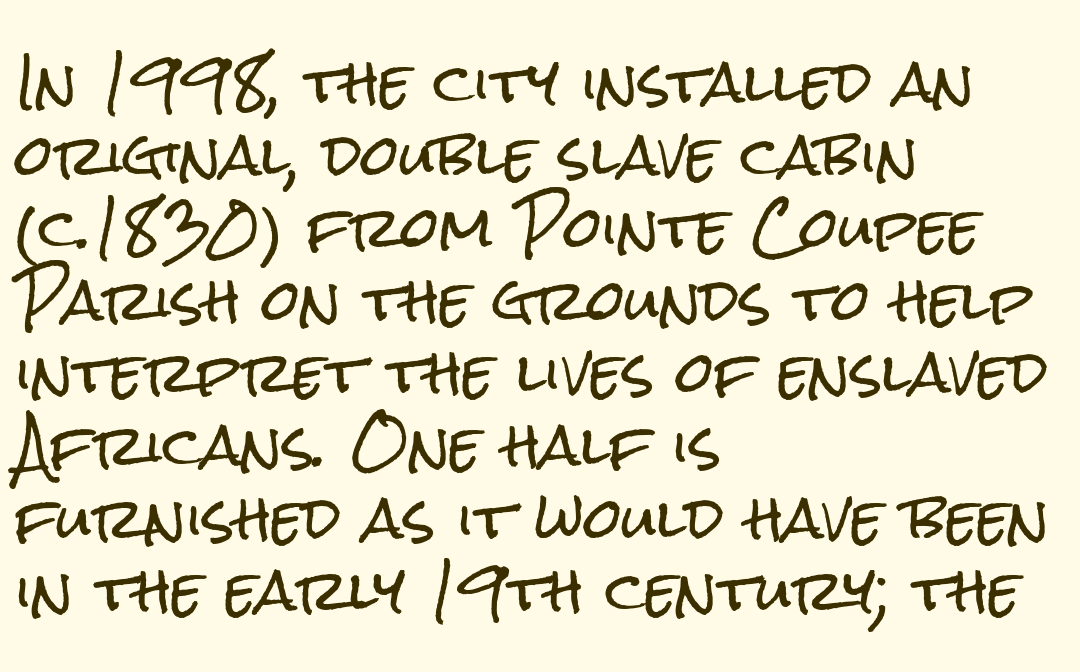
{"serif": "no", "italic": "no", "width": "condensed", "stroke_contrast": "low", "x_height": "medium", "monospaced": "no", "underline": "no", "align": "left", "line_spacing": "normal", "line_spacing_ratio": 1.32, "letter_spacing": "normal", "letter_spacing_em": 0.0, "glyph_px": 55}
